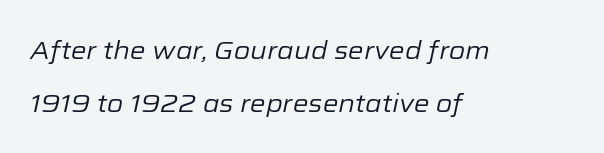
The image shows 25 px text type, italic (leaning right); set left-aligned, loose line spacing (2.11x), normal letter spacing, not underlined.
